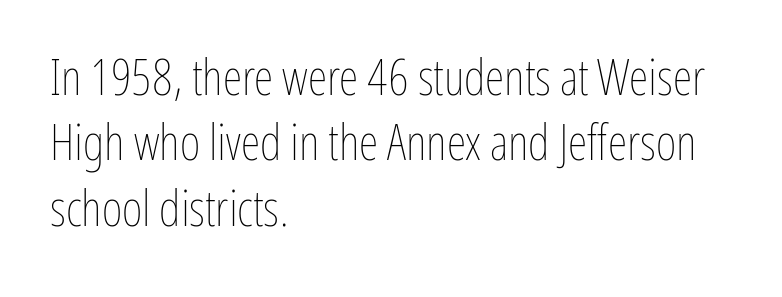
{"italic": "no", "bold": "no", "weight": "thin", "width": "condensed", "stroke_contrast": "low", "x_height": "medium", "monospaced": "no", "underline": "no", "align": "left", "line_spacing": "normal", "line_spacing_ratio": 1.31, "letter_spacing": "normal", "letter_spacing_em": 0.0, "glyph_px": 50}
